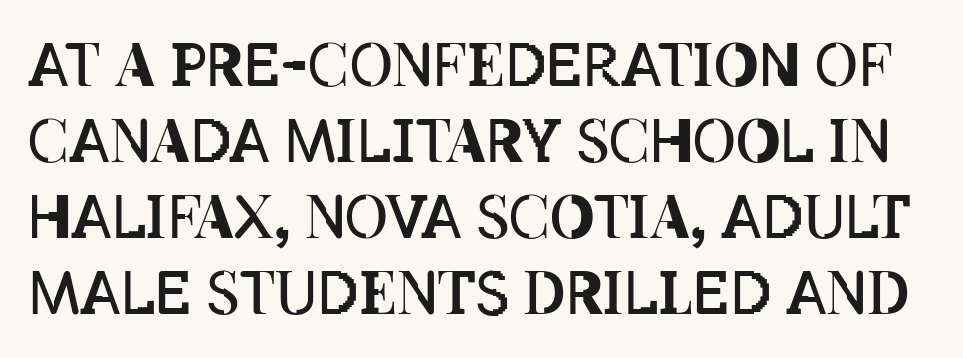
Q: Is the text bold? A: No.
Q: Is the text italic (slanted)? A: No, it is upright.
Q: Is the text underlined? A: No.
Q: Is the spacing between letters normal or unusually wide? A: Normal.
Q: Is the spacing between lines tight, normal or loose? A: Normal.
Q: Width (condensed, normal, or wide)? A: Condensed.
Q: Stroke contrast? A: Low.
Q: x-height? A: Large.
Q: Monospaced? A: No.
